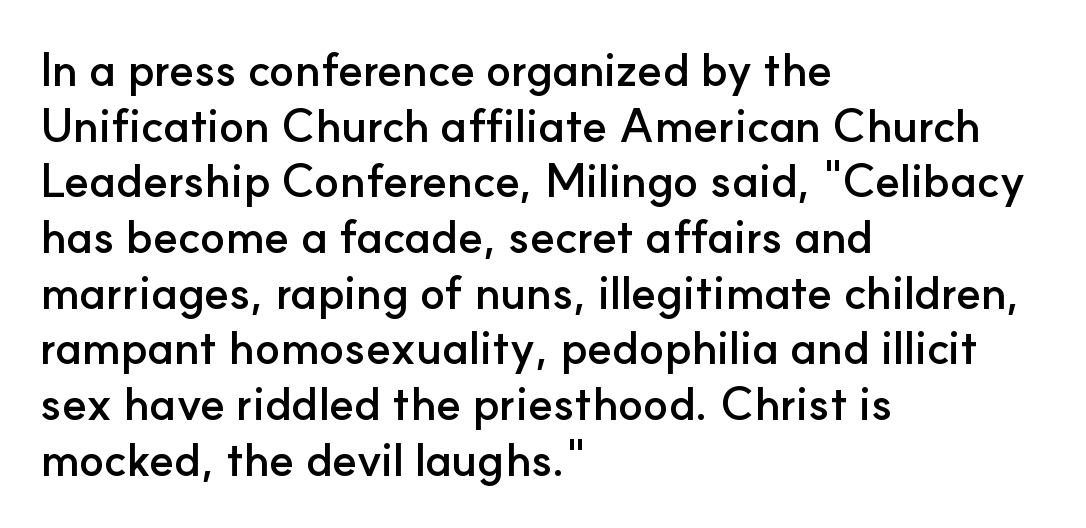
{"serif": "no", "italic": "no", "bold": "yes", "weight": "semibold", "width": "normal", "stroke_contrast": "low", "x_height": "small", "monospaced": "no", "underline": "no", "align": "left", "line_spacing_ratio": 1.21, "letter_spacing": "normal", "letter_spacing_em": 0.0, "glyph_px": 46}
